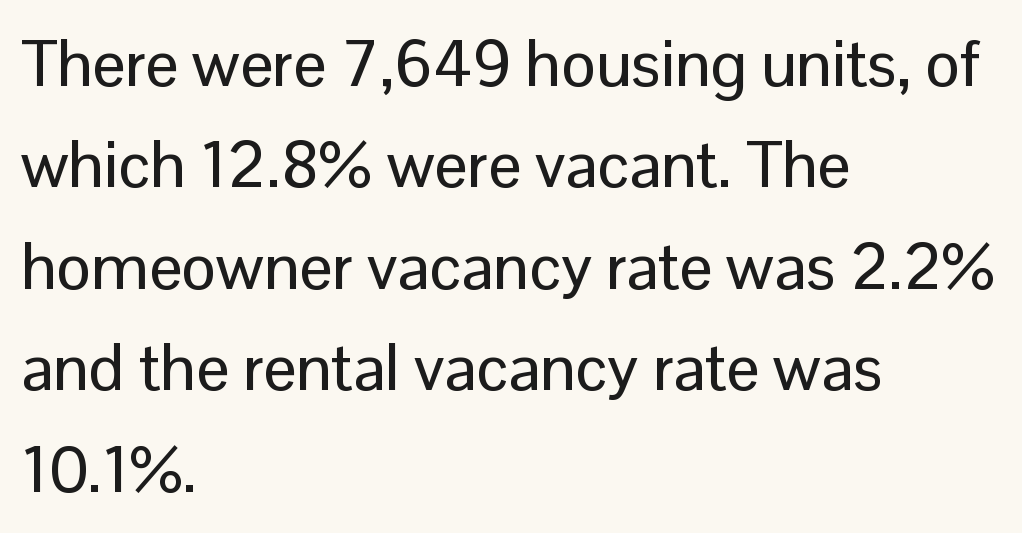
Upright lettering throughout. Quick note: interline space is typical. This rendering leaves character spacing at its baseline value. The passage shown is typeset with a sans-serif family. Underlining? Definitely not there.
